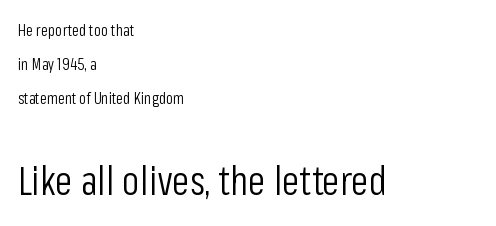
{"serif": "no", "italic": "no", "bold": "no", "weight": "light", "width": "condensed", "stroke_contrast": "low", "x_height": "medium", "monospaced": "no", "underline": "no", "align": "left", "line_spacing": "loose", "line_spacing_ratio": 2.13, "letter_spacing": "normal", "letter_spacing_em": 0.0, "larger_block": "second", "size_ratio": 2.5, "glyph_px": 40}
